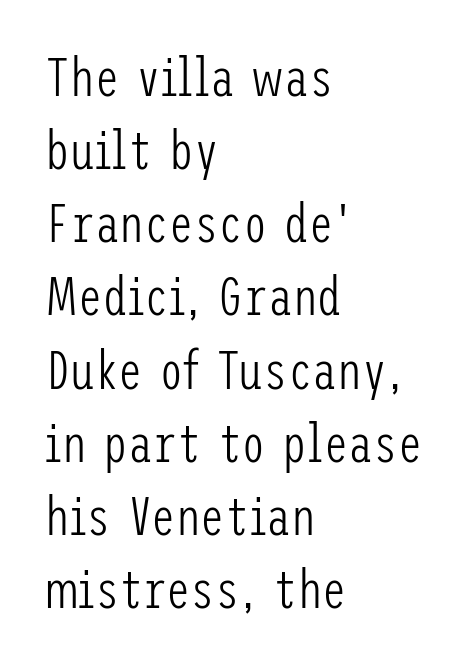
The image shows 55 px light, condensed sans-serif type, upright; set left-aligned, normal line spacing (1.33x), normal letter spacing, not underlined; low stroke contrast and a medium x-height.
